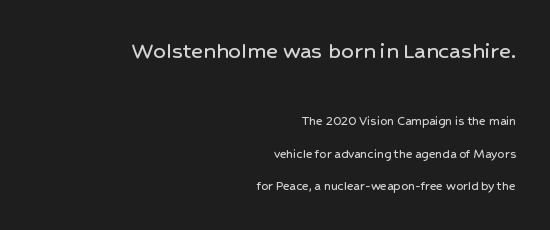
{"italic": "no", "underline": "no", "align": "right", "line_spacing": "loose", "line_spacing_ratio": 2.33, "letter_spacing": "normal", "letter_spacing_em": 0.0, "larger_block": "first", "size_ratio": 1.79, "glyph_px": 25}
